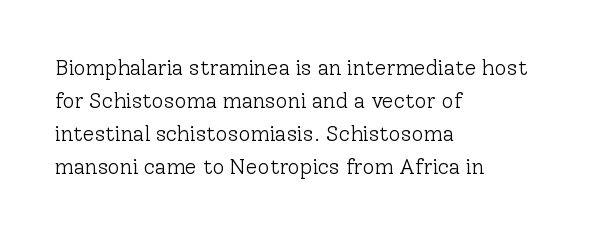
{"italic": "no", "bold": "no", "underline": "no", "align": "left", "line_spacing": "normal", "line_spacing_ratio": 1.57, "letter_spacing": "normal", "letter_spacing_em": 0.0, "glyph_px": 21}
